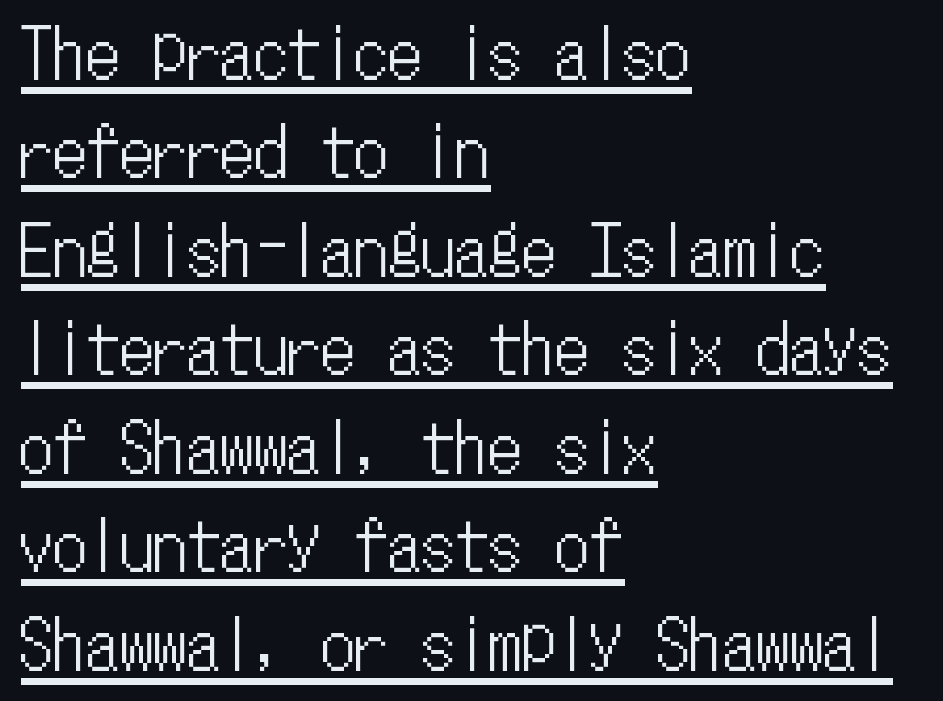
{"italic": "no", "width": "condensed", "stroke_contrast": "low", "x_height": "medium", "monospaced": "yes", "underline": "yes", "align": "left", "line_spacing": "normal", "line_spacing_ratio": 1.47, "letter_spacing": "normal", "letter_spacing_em": 0.0, "glyph_px": 67}
